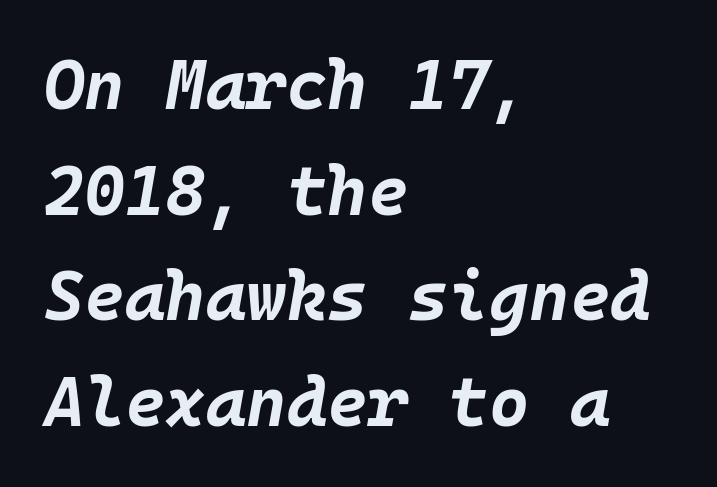
Q: Is the text bold? A: Yes.
Q: Is the text italic (slanted)? A: Yes, it leans right by about 10 degrees.
Q: Is the text underlined? A: No.
Q: How is the paragraph aligned? A: Left-aligned.
Q: Is the spacing between letters normal or unusually wide? A: Normal.
Q: Is the spacing between lines tight, normal or loose? A: Normal.
Q: Width (condensed, normal, or wide)? A: Normal.
Q: Stroke contrast? A: Low.
Q: x-height? A: Large.
Q: Monospaced? A: Yes.
